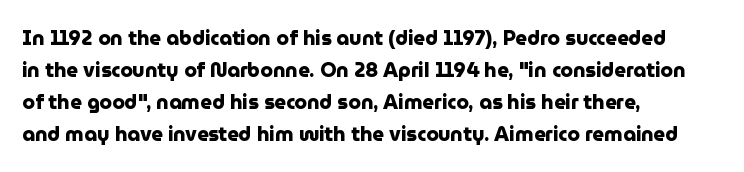
The passage shown is emphatically bold. Clear beneath every line of the passage. Characters remain perfectly vertical along every line. These lines sit exactly where default settings would place them. The horizontal fit of the characters is conventional and even. Each line starts at the same left margin while the right side varies.
